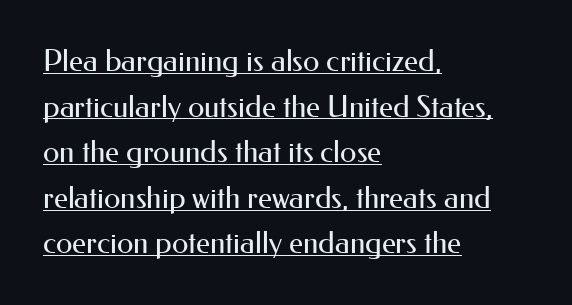
Does extra space separate the letters? No, they use regular spacing. These lines stack with their left ends in a neat column. A typesetter would call this leading conventional body-copy spacing. The typeface has the unassuming heft of standard copy or less. The typography opts for an upright posture over an oblique one. The rendering uses natural spacing where letterforms have individual widths.
